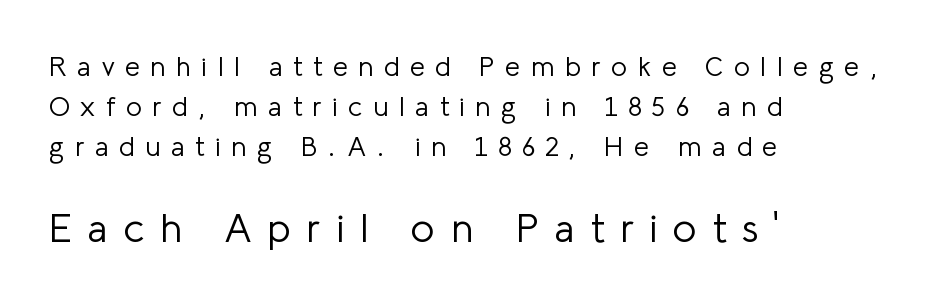
Posture: vertical. The second block has been scaled up relative to the first. These lines sit exactly where default settings would place them. Letter spacing: wide.
